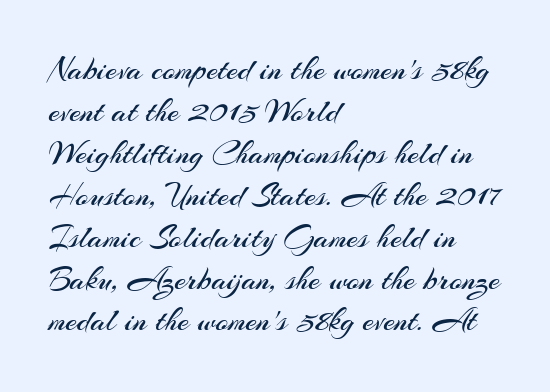
Q: Is the text bold? A: No.
Q: Is the text italic (slanted)? A: Yes.
Q: Is the typeface a serif or a sans-serif typeface? A: Sans-serif.
Q: Is the text underlined? A: No.
Q: How is the paragraph aligned? A: Left-aligned.
Q: Is the spacing between letters normal or unusually wide? A: Normal.
Q: Is the spacing between lines tight, normal or loose? A: Normal.
Q: Width (condensed, normal, or wide)? A: Normal.
Q: Stroke contrast? A: Medium.
Q: x-height? A: Small.
Q: Monospaced? A: No.
